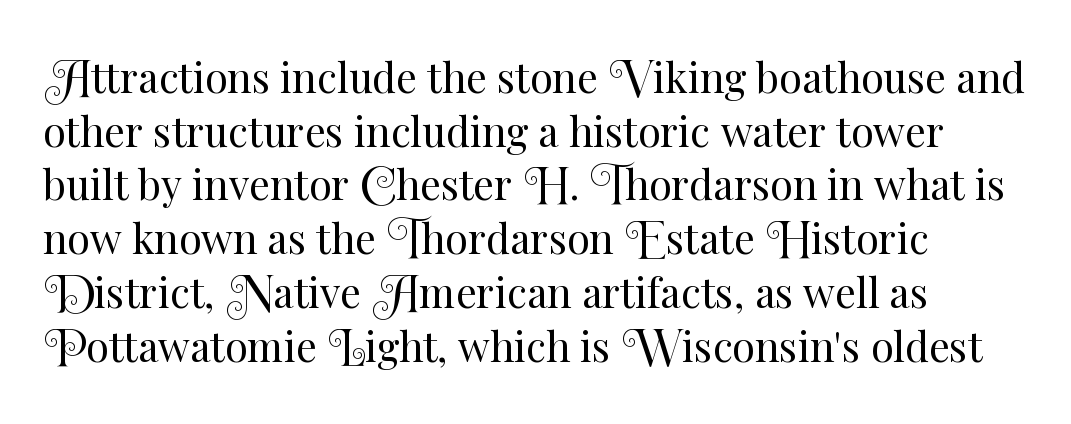
{"italic": "no", "bold": "no", "weight": "regular", "width": "normal", "stroke_contrast": "medium", "x_height": "small", "monospaced": "no", "underline": "no", "align": "left", "line_spacing": "normal", "line_spacing_ratio": 1.31, "letter_spacing": "normal", "letter_spacing_em": 0.0, "glyph_px": 41}
